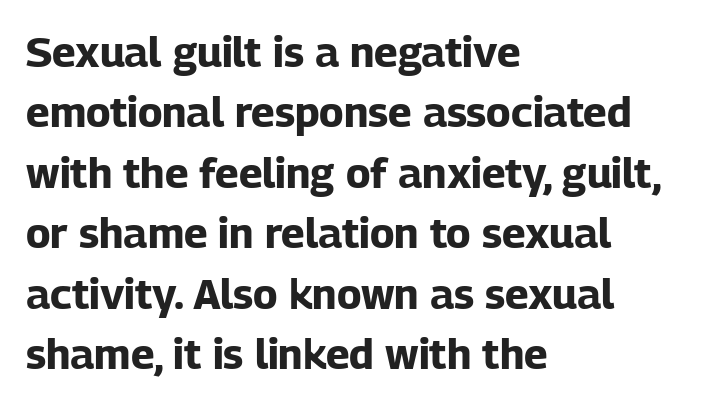
{"serif": "no", "italic": "no", "bold": "yes", "weight": "bold", "width": "normal", "stroke_contrast": "low", "x_height": "medium", "monospaced": "no", "underline": "no", "align": "left", "line_spacing": "normal", "line_spacing_ratio": 1.44, "letter_spacing": "normal", "letter_spacing_em": 0.0, "glyph_px": 42}
